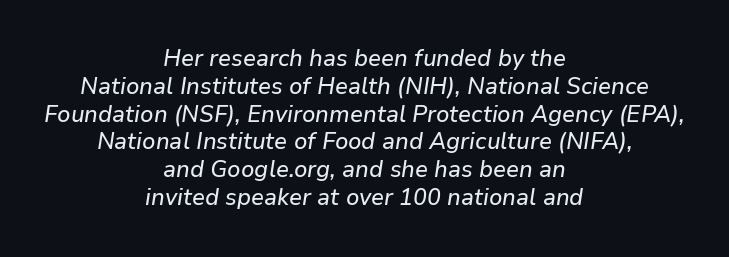
Compared with ordinary roman type, these characters are visibly tilted. Typeset on center — no edge is straight. Only glyphs here, with clear space below each row. The type is set solid horizontally, with unmodified tracking.
